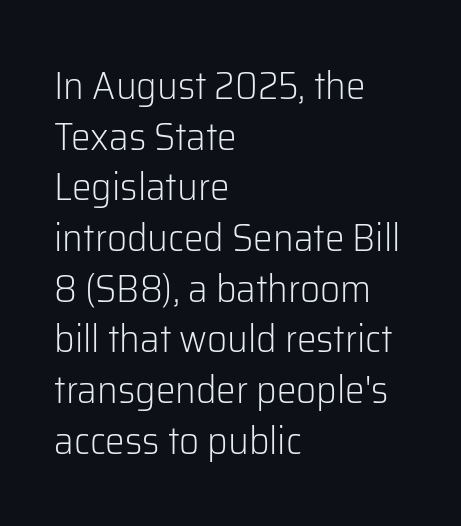
Q: Is the text bold? A: No.
Q: Is the text italic (slanted)? A: No, it is upright.
Q: Is the typeface a serif or a sans-serif typeface? A: Sans-serif.
Q: Is the text underlined? A: No.
Q: How is the paragraph aligned? A: Left-aligned.
Q: Is the spacing between letters normal or unusually wide? A: Normal.
Q: Is the spacing between lines tight, normal or loose? A: Normal.
Q: Width (condensed, normal, or wide)? A: Normal.
Q: Stroke contrast? A: Low.
Q: x-height? A: Medium.
Q: Monospaced? A: No.
